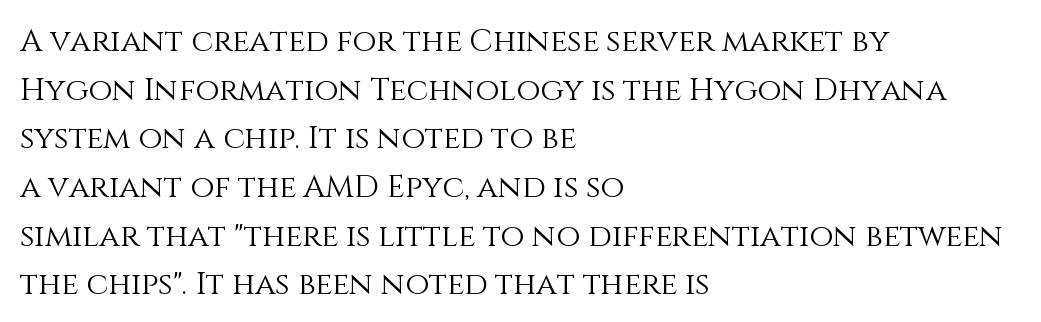
{"italic": "no", "bold": "no", "weight": "light", "width": "normal", "stroke_contrast": "medium", "x_height": "large", "monospaced": "no", "underline": "no", "align": "left", "line_spacing": "normal", "line_spacing_ratio": 1.57, "letter_spacing": "normal", "letter_spacing_em": 0.0, "glyph_px": 31}
